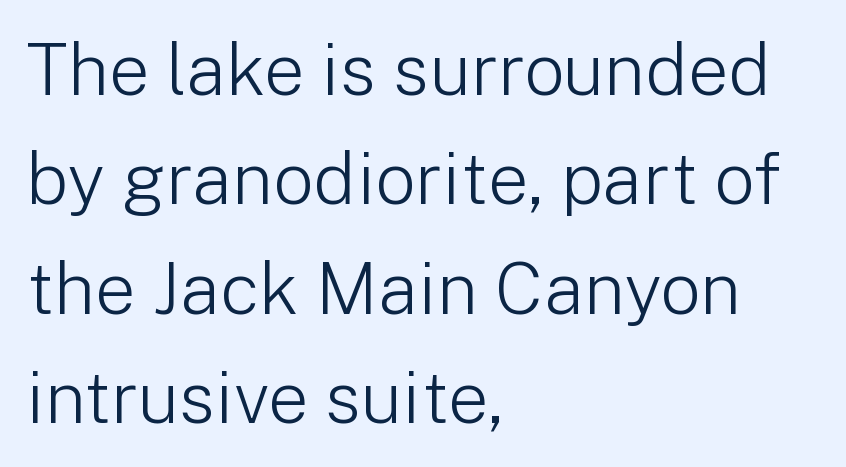
Q: Is the text bold? A: No.
Q: Is the text italic (slanted)? A: No, it is upright.
Q: Is the typeface a serif or a sans-serif typeface? A: Sans-serif.
Q: Is the text underlined? A: No.
Q: How is the paragraph aligned? A: Left-aligned.
Q: Is the spacing between letters normal or unusually wide? A: Normal.
Q: Is the spacing between lines tight, normal or loose? A: Normal.
Q: Width (condensed, normal, or wide)? A: Normal.
Q: Stroke contrast? A: Low.
Q: x-height? A: Medium.
Q: Monospaced? A: No.
